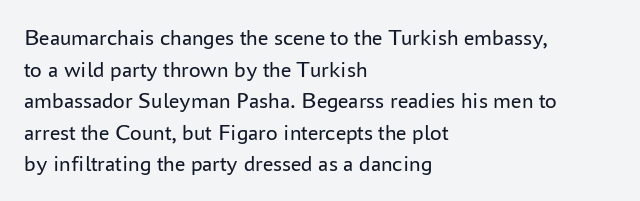
Q: Is the text bold? A: No.
Q: Is the text italic (slanted)? A: No, it is upright.
Q: Is the text underlined? A: No.
Q: How is the paragraph aligned? A: Left-aligned.
Q: Is the spacing between letters normal or unusually wide? A: Normal.
Q: Is the spacing between lines tight, normal or loose? A: Normal.
